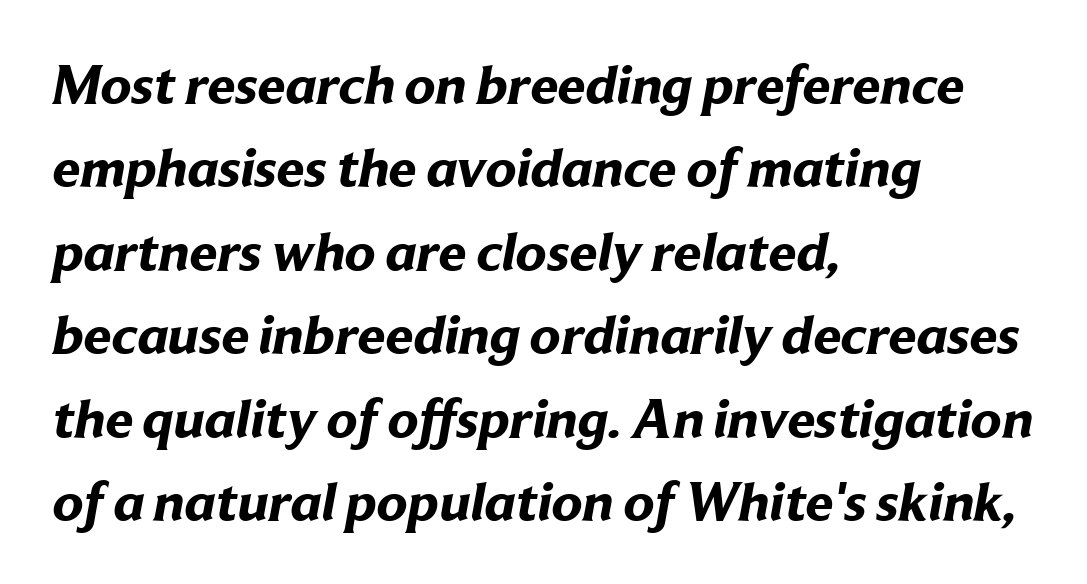
Is this a fixed-width face? No — the glyphs have proportional, varying widths. These lines stack with their left ends in a neat column. The passage shown is typeset with a sans-serif family. Decoration check: the copy has no underline. Heavy, bold letterforms. Does extra space separate the letters? No, they use regular spacing.
